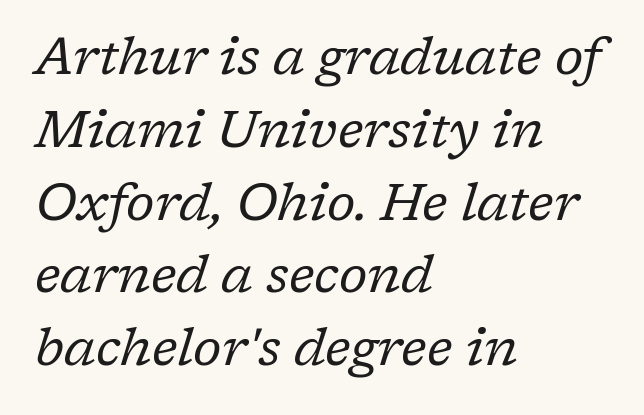
Q: Is the text bold? A: No.
Q: Is the text italic (slanted)? A: Yes, it leans right by about 17 degrees.
Q: Is the typeface a serif or a sans-serif typeface? A: Serif.
Q: Is the text underlined? A: No.
Q: How is the paragraph aligned? A: Left-aligned.
Q: Is the spacing between letters normal or unusually wide? A: Normal.
Q: Is the spacing between lines tight, normal or loose? A: Normal.
Q: Width (condensed, normal, or wide)? A: Normal.
Q: Stroke contrast? A: Low.
Q: x-height? A: Medium.
Q: Monospaced? A: No.
